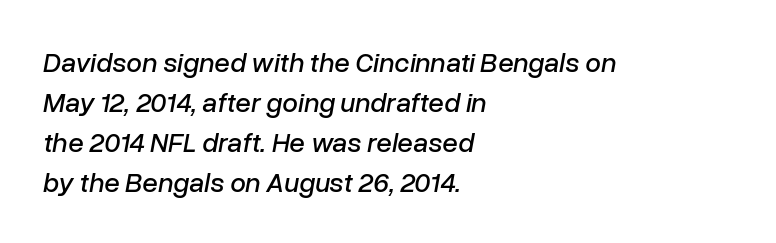
The image shows 28 px text type, italic (leaning right); set left-aligned, normal line spacing (1.43x), normal letter spacing, not underlined; low stroke contrast and a medium x-height.
